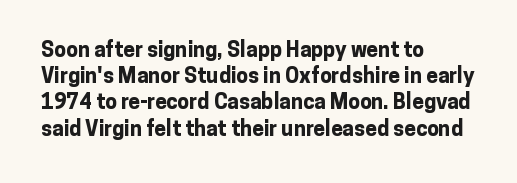
Q: Is the text bold? A: Yes.
Q: Is the text italic (slanted)? A: No, it is upright.
Q: Is the text underlined? A: No.
Q: How is the paragraph aligned? A: Left-aligned.
Q: Is the spacing between letters normal or unusually wide? A: Normal.
Q: Is the spacing between lines tight, normal or loose? A: Normal.
